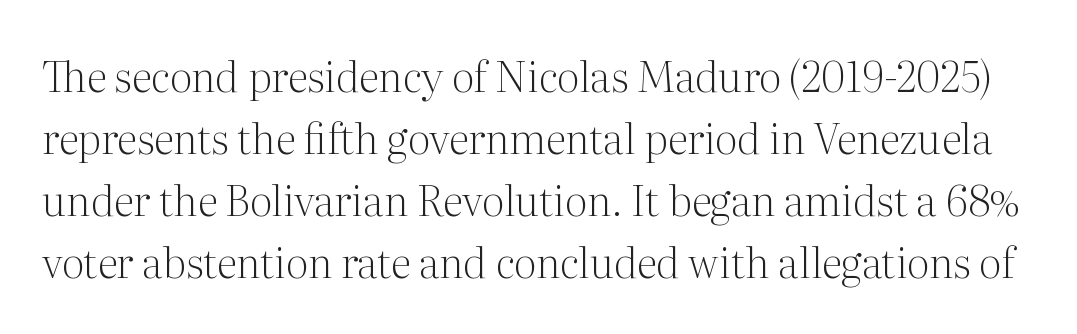
Q: Is the text bold? A: No.
Q: Is the text italic (slanted)? A: No, it is upright.
Q: Is the typeface a serif or a sans-serif typeface? A: Serif.
Q: Is the text underlined? A: No.
Q: Is the spacing between letters normal or unusually wide? A: Normal.
Q: Is the spacing between lines tight, normal or loose? A: Normal.
Q: Width (condensed, normal, or wide)? A: Normal.
Q: Stroke contrast? A: Medium.
Q: x-height? A: Medium.
Q: Monospaced? A: No.
